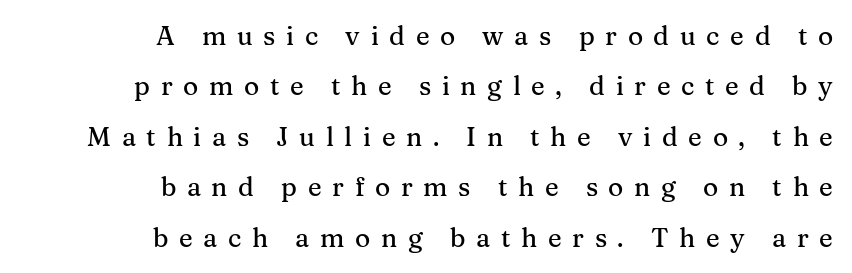
Compared with typical body copy, the letter spacing here is much looser. These lines stack with their right ends in a neat column. Airy leading. Every stem runs plumb, perpendicular to the baseline. Any mark beneath the type? The region is blank.
